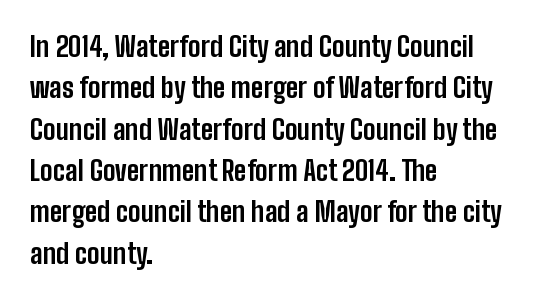
This block has exactly the height ordinary leading produces. The letterforms sit shoulder to shoulder at normal distance. On the weight axis this lands at bold, roughly 700. Line beginnings align vertically; line endings do not. A roman cut, with each character standing at attention.
